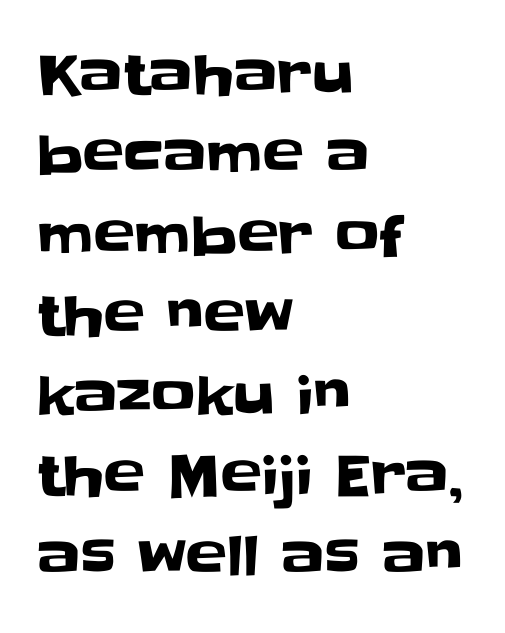
The image shows 55 px sans-serif type, upright; set left-aligned, normal line spacing (1.46x), normal letter spacing, not underlined; low stroke contrast and a large x-height.
